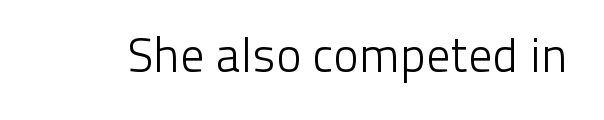
{"serif": "no", "italic": "no", "bold": "no", "weight": "light", "width": "normal", "stroke_contrast": "low", "x_height": "medium", "monospaced": "no", "underline": "no", "letter_spacing": "normal", "letter_spacing_em": 0.0, "glyph_px": 48}
